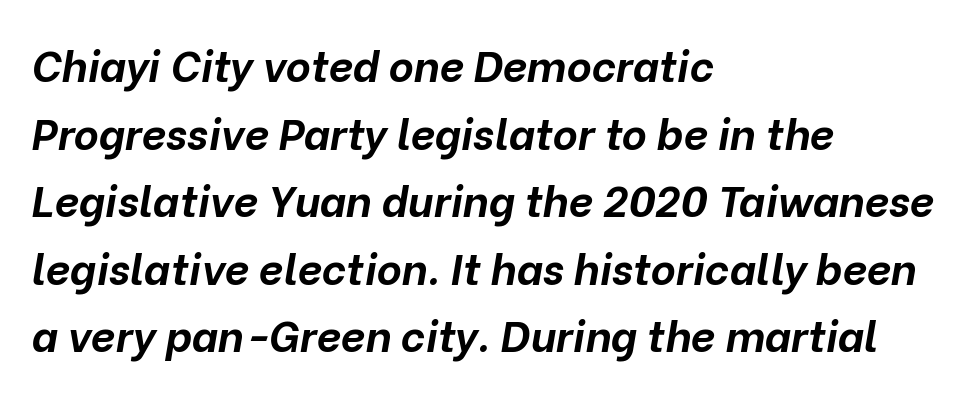
Q: Is the text bold? A: Yes.
Q: Is the text italic (slanted)? A: Yes, it leans right by about 10 degrees.
Q: Is the text underlined? A: No.
Q: How is the paragraph aligned? A: Left-aligned.
Q: Is the spacing between letters normal or unusually wide? A: Normal.
Q: Is the spacing between lines tight, normal or loose? A: Normal.
Q: Width (condensed, normal, or wide)? A: Normal.
Q: Stroke contrast? A: Low.
Q: x-height? A: Medium.
Q: Monospaced? A: No.
